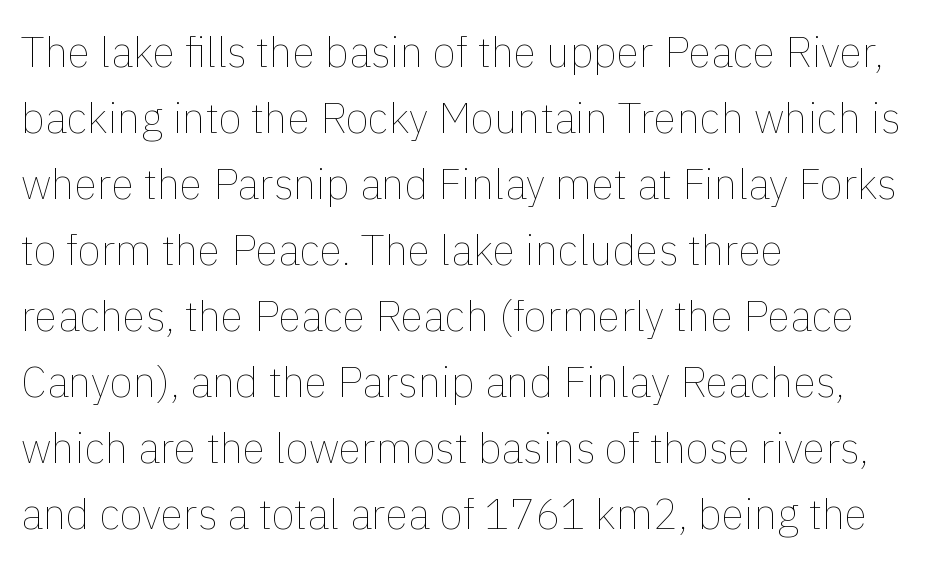
The lines in this sample share a left origin and differ only in where they stop. Is this a fixed-width face? No — the glyphs have proportional, varying widths. A typesetter would call this zero additional tracking. The font is comparable to plain body text, perhaps lighter. Reading down the column, the eye jumps a familiar distance to each next line.
